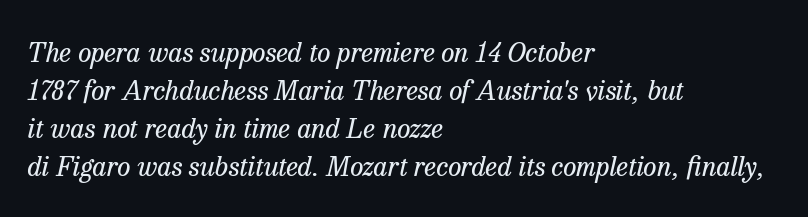
{"italic": "yes", "lean": "right", "slant_degrees": 13, "bold": "no", "underline": "no", "align": "left", "line_spacing": "normal", "line_spacing_ratio": 1.41, "letter_spacing": "normal", "letter_spacing_em": 0.0, "glyph_px": 27}
